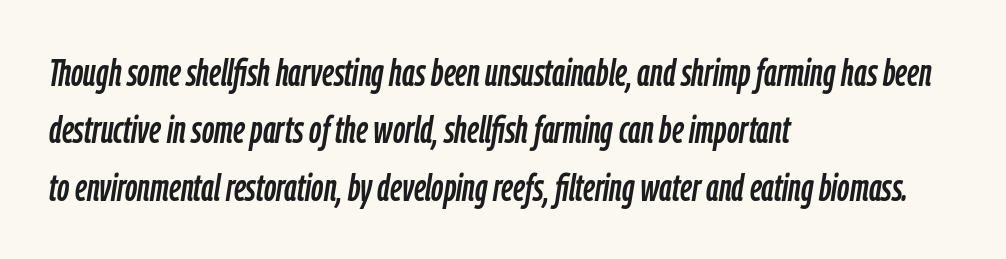
Q: Is the text italic (slanted)? A: Yes, it leans right by about 9 degrees.
Q: Is the text underlined? A: No.
Q: How is the paragraph aligned? A: Left-aligned.
Q: Is the spacing between letters normal or unusually wide? A: Normal.
Q: Is the spacing between lines tight, normal or loose? A: Normal.
Q: Width (condensed, normal, or wide)? A: Condensed.
Q: Stroke contrast? A: Low.
Q: x-height? A: Medium.
Q: Monospaced? A: No.
